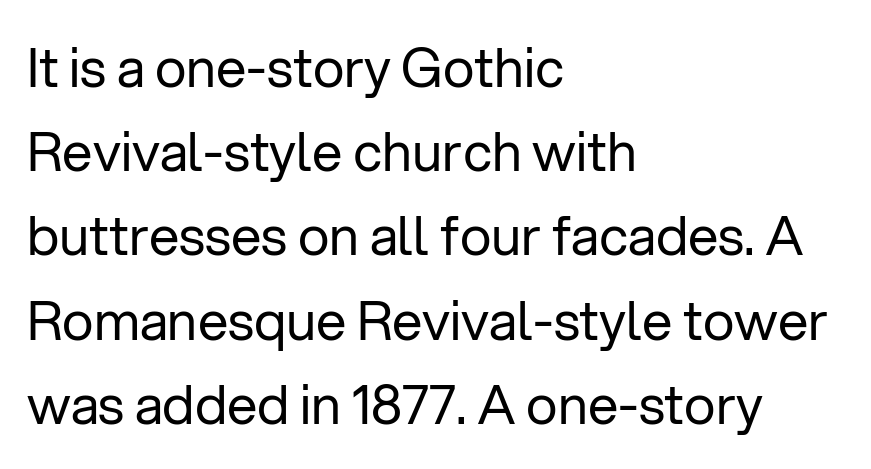
Q: Is the text bold? A: No.
Q: Is the text italic (slanted)? A: No, it is upright.
Q: Is the typeface a serif or a sans-serif typeface? A: Sans-serif.
Q: Is the text underlined? A: No.
Q: How is the paragraph aligned? A: Left-aligned.
Q: Is the spacing between letters normal or unusually wide? A: Normal.
Q: Is the spacing between lines tight, normal or loose? A: Normal.
Q: Width (condensed, normal, or wide)? A: Normal.
Q: Stroke contrast? A: Low.
Q: x-height? A: Medium.
Q: Monospaced? A: No.
